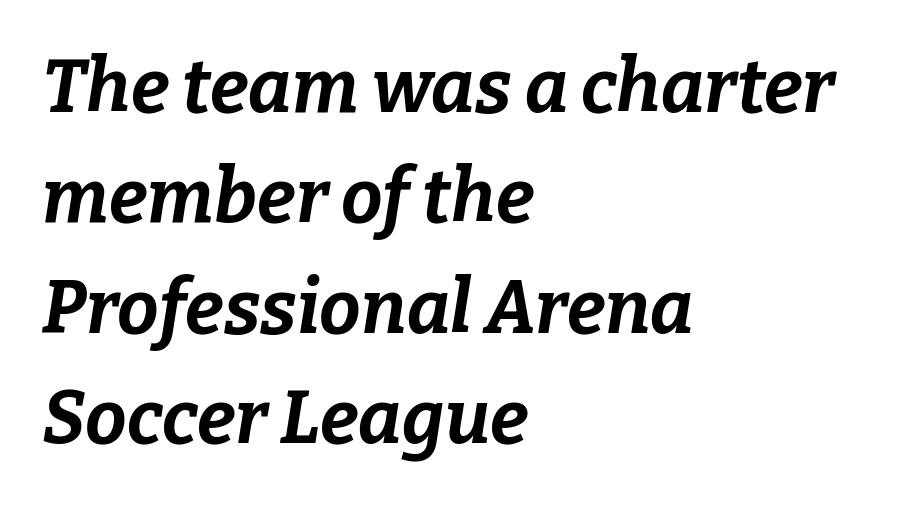
The image shows 74 px bold type, italic (leaning right); set left-aligned, normal line spacing (1.49x), normal letter spacing, not underlined; low stroke contrast and a medium x-height.
